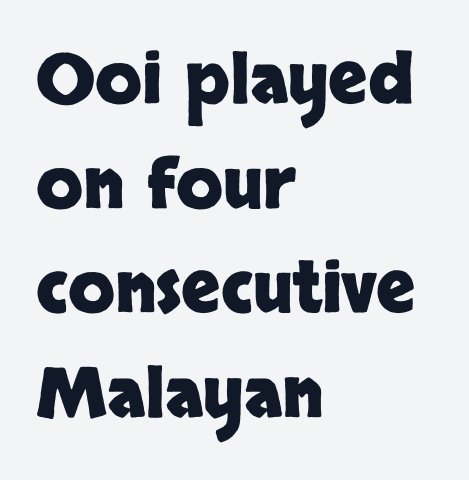
{"serif": "no", "italic": "no", "bold": "yes", "weight": "heavy", "width": "normal", "stroke_contrast": "low", "x_height": "large", "monospaced": "no", "underline": "no", "align": "left", "line_spacing": "normal", "line_spacing_ratio": 1.54, "letter_spacing": "normal", "letter_spacing_em": 0.0, "glyph_px": 68}
